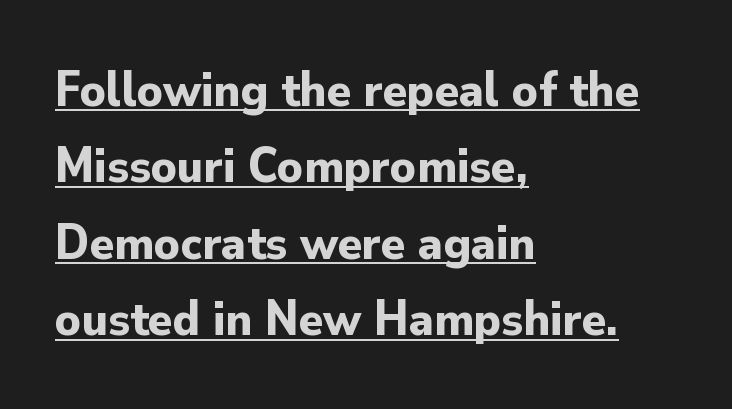
The font's upright variant was chosen for this text. Regular leading. This sample uses plain, unmodified letter spacing. Each letter keeps its own natural width here, so spacing adapts to shape. Has an underline been added? It has. I'd describe the lettering as bold — thick and assertive.
